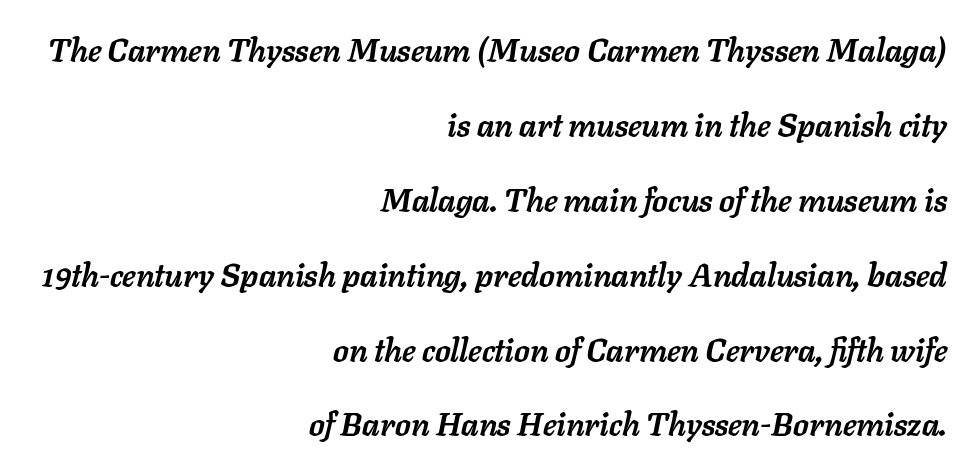
{"italic": "yes", "lean": "right", "slant_degrees": 11, "bold": "yes", "weight": "semibold", "width": "normal", "stroke_contrast": "low", "x_height": "medium", "monospaced": "no", "underline": "no", "align": "right", "line_spacing": "loose", "line_spacing_ratio": 2.34, "letter_spacing": "normal", "letter_spacing_em": 0.0, "glyph_px": 32}
